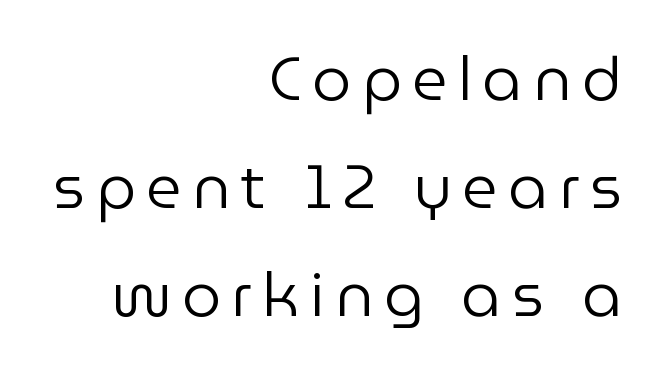
{"serif": "no", "italic": "no", "bold": "no", "weight": "regular", "width": "normal", "stroke_contrast": "low", "x_height": "medium", "monospaced": "no", "underline": "no", "align": "right", "line_spacing_ratio": 1.74, "glyph_px": 62}
